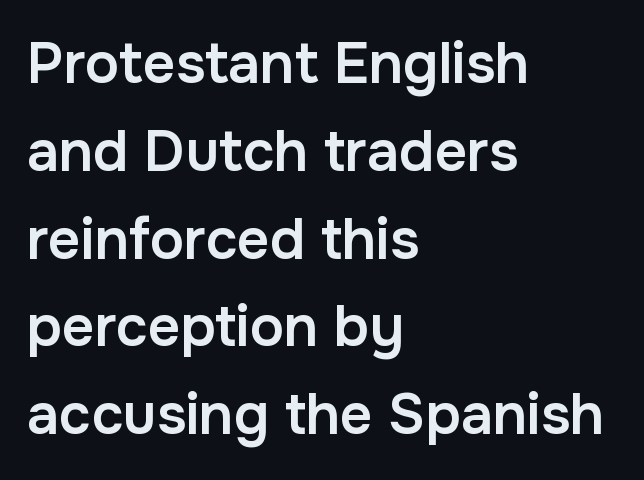
The image shows 57 px semibold sans-serif type, upright; set left-aligned, normal line spacing (1.54x), normal letter spacing, not underlined; low stroke contrast and a medium x-height.
